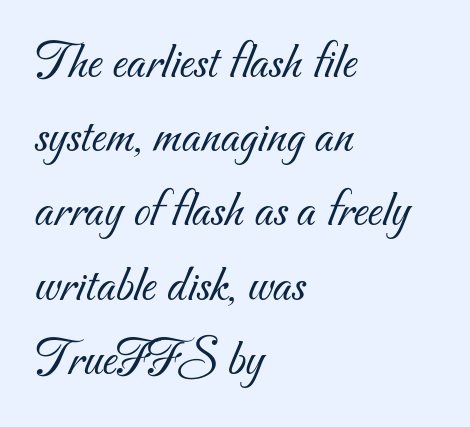
{"serif": "no", "bold": "no", "weight": "light", "width": "normal", "stroke_contrast": "medium", "x_height": "small", "monospaced": "no", "underline": "no", "align": "left", "line_spacing": "normal", "line_spacing_ratio": 1.4, "letter_spacing": "normal", "letter_spacing_em": 0.0, "glyph_px": 53}
